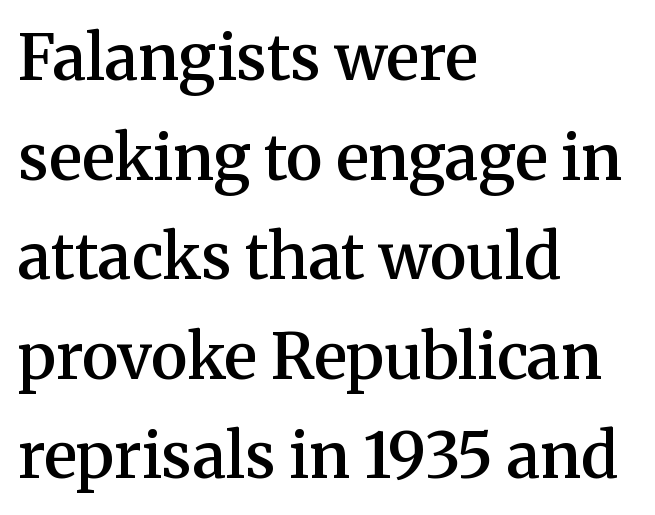
Q: Is the text bold? A: Semi-bold.
Q: Is the text italic (slanted)? A: No, it is upright.
Q: Is the typeface a serif or a sans-serif typeface? A: Serif.
Q: Is the text underlined? A: No.
Q: How is the paragraph aligned? A: Left-aligned.
Q: Is the spacing between letters normal or unusually wide? A: Normal.
Q: Is the spacing between lines tight, normal or loose? A: Normal.
Q: Width (condensed, normal, or wide)? A: Normal.
Q: Stroke contrast? A: Medium.
Q: x-height? A: Medium.
Q: Monospaced? A: No.
